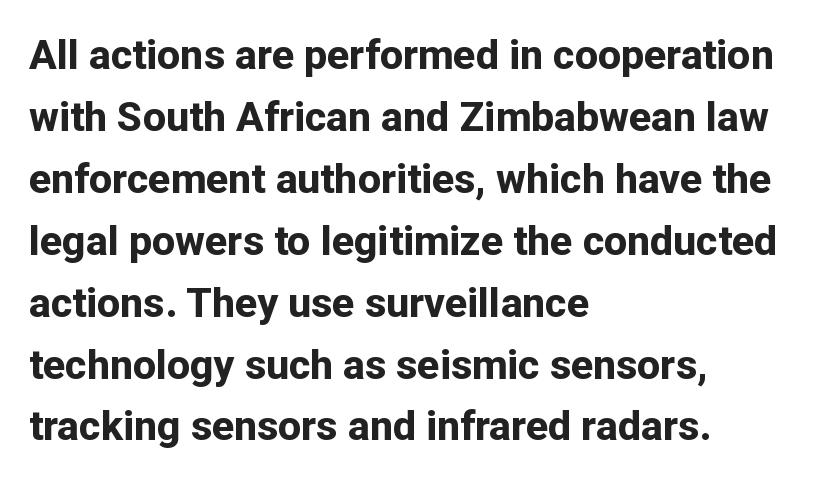
The image shows 41 px bold sans-serif type, upright; set left-aligned, normal line spacing (1.51x), normal letter spacing, not underlined; low stroke contrast and a medium x-height.
